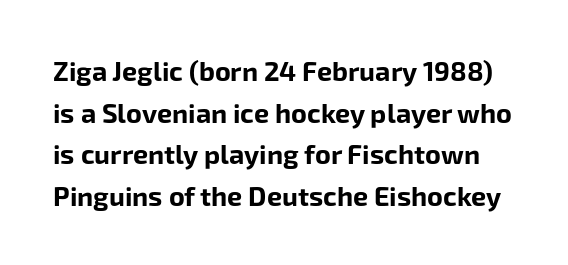
{"italic": "no", "bold": "yes", "underline": "no", "line_spacing": "normal", "line_spacing_ratio": 1.54, "letter_spacing": "normal", "letter_spacing_em": 0.0, "glyph_px": 27}
